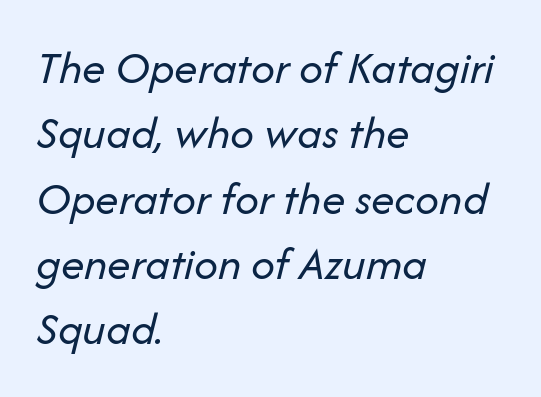
Does the leading feel generous? No, just average. Horizontal alignment here is leftward, the default for most running prose. The passage shown has conventional tracking throughout. Honestly, there is no underline to notice here at all. Stroke thickness stays within the range of a standard reading face or lighter.
